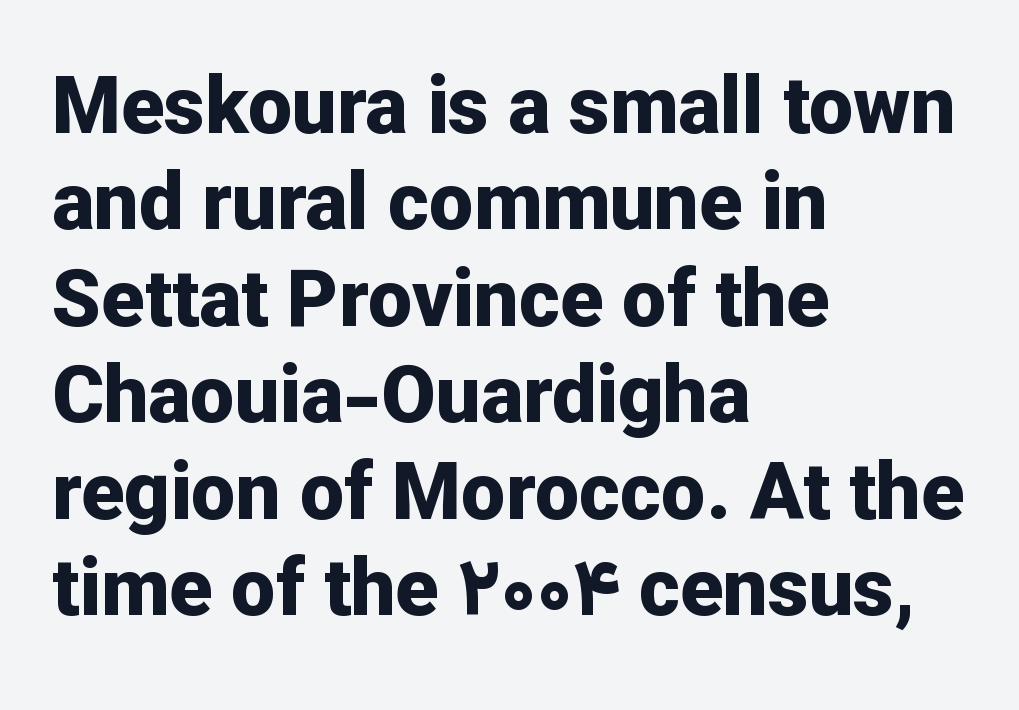
The image shows 79 px bold sans-serif type, upright; set left-aligned, line spacing 1.22x, normal letter spacing, not underlined; low stroke contrast and a medium x-height.
